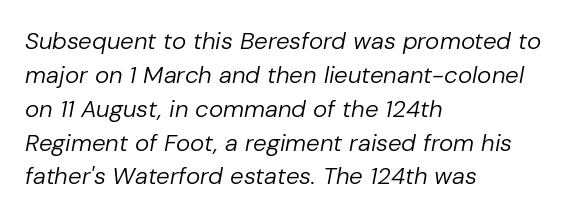
Q: Is the text bold? A: No.
Q: Is the text italic (slanted)? A: Yes, it leans right by about 10 degrees.
Q: Is the text underlined? A: No.
Q: How is the paragraph aligned? A: Left-aligned.
Q: Is the spacing between letters normal or unusually wide? A: Normal.
Q: Is the spacing between lines tight, normal or loose? A: Normal.
